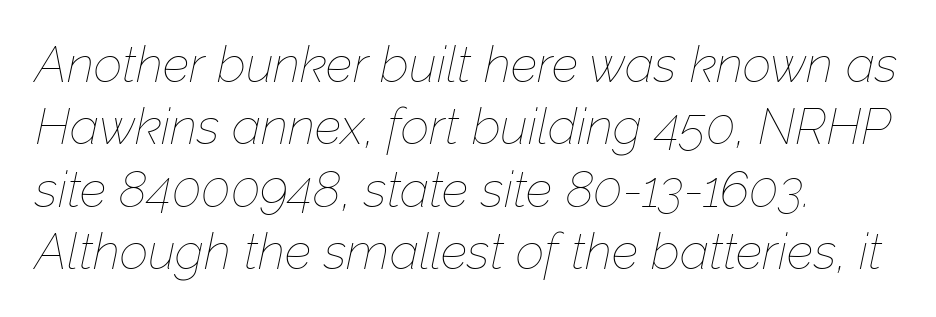
{"italic": "yes", "lean": "right", "slant_degrees": 12, "bold": "no", "weight": "thin", "width": "normal", "stroke_contrast": "low", "x_height": "medium", "monospaced": "no", "underline": "no", "align": "left", "line_spacing": "normal", "line_spacing_ratio": 1.25, "letter_spacing": "normal", "letter_spacing_em": 0.0, "glyph_px": 50}
